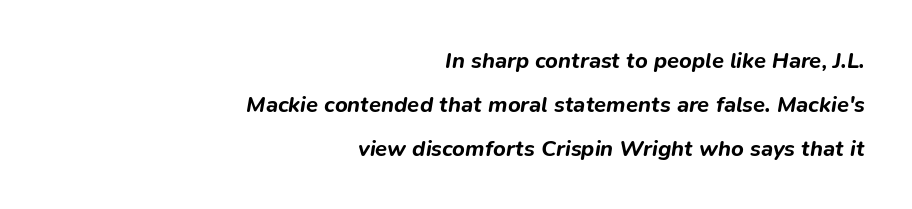
{"italic": "yes", "lean": "right", "slant_degrees": 9, "bold": "yes", "underline": "no", "align": "right", "line_spacing": "loose", "line_spacing_ratio": 2.0, "letter_spacing": "normal", "letter_spacing_em": 0.0, "glyph_px": 22}
